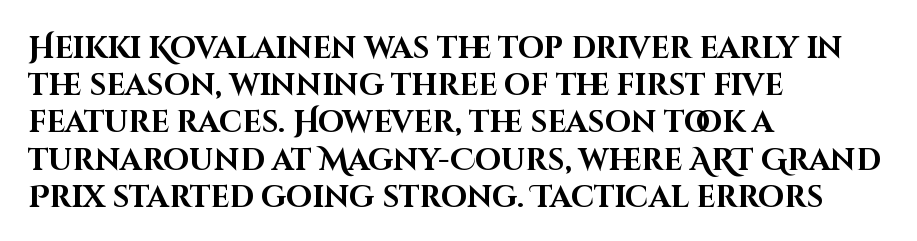
The image shows 30 px bold sans-serif type, upright; set left-aligned, line spacing 1.24x, normal letter spacing, not underlined; high stroke contrast and a large x-height.
